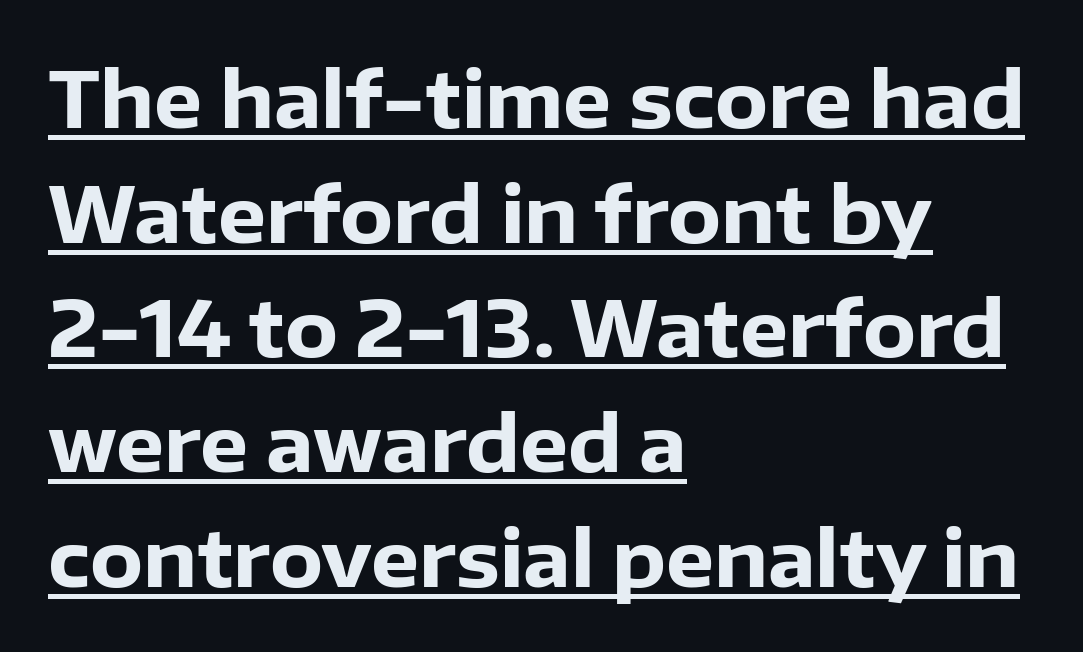
Q: Is the text bold? A: Yes.
Q: Is the text italic (slanted)? A: No, it is upright.
Q: Is the typeface a serif or a sans-serif typeface? A: Sans-serif.
Q: Is the text underlined? A: Yes.
Q: How is the paragraph aligned? A: Left-aligned.
Q: Is the spacing between letters normal or unusually wide? A: Normal.
Q: Is the spacing between lines tight, normal or loose? A: Normal.
Q: Width (condensed, normal, or wide)? A: Normal.
Q: Stroke contrast? A: Low.
Q: x-height? A: Medium.
Q: Monospaced? A: No.
